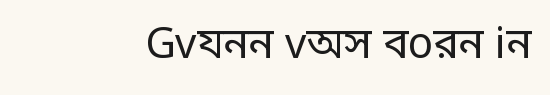
The image shows 42 px regular-weight, condensed sans-serif type, upright; set normal letter spacing, not underlined; low stroke contrast.
